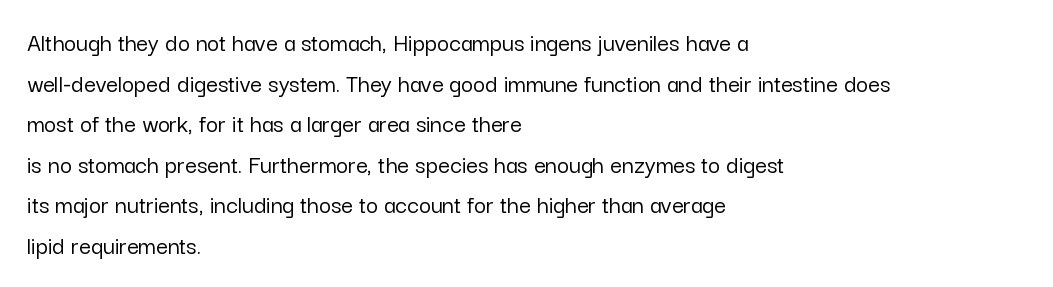
This rendering features lettering with no underline. How are the letters spaced? Ordinarily, with no added tracking. The setting favours the left margin, as ordinary paragraphs usually do. Does the lettering tilt? It doesn't — this is upright. Summary of vertical rhythm: regular, with standard interline spacing.
